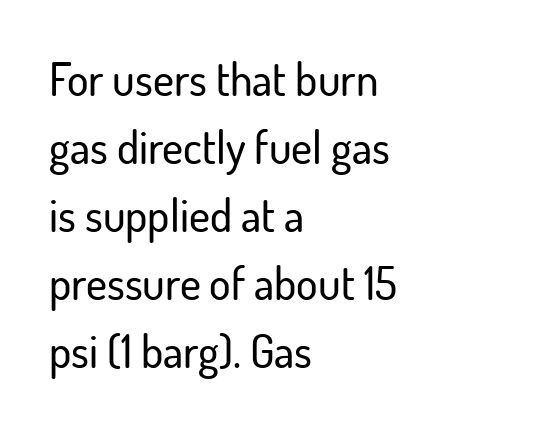
{"serif": "no", "italic": "no", "width": "normal", "stroke_contrast": "low", "x_height": "small", "monospaced": "no", "underline": "no", "align": "left", "line_spacing": "normal", "line_spacing_ratio": 1.51, "letter_spacing": "normal", "letter_spacing_em": 0.0, "glyph_px": 45}
